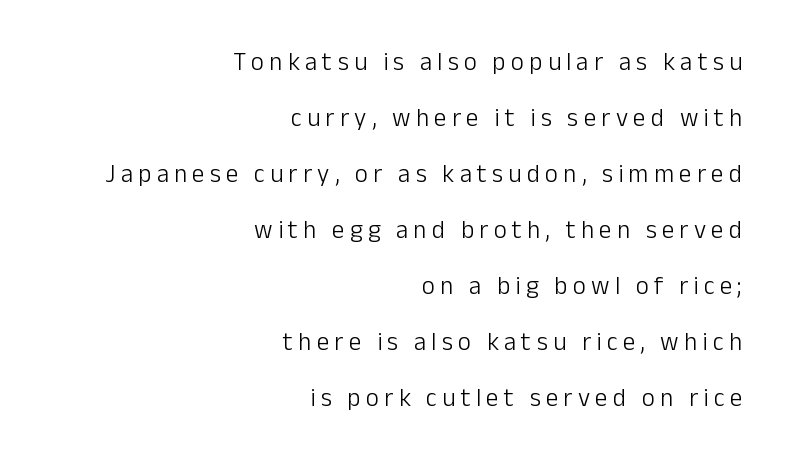
Q: Is the text bold? A: No.
Q: Is the text italic (slanted)? A: No, it is upright.
Q: Is the text underlined? A: No.
Q: How is the paragraph aligned? A: Right-aligned.
Q: Is the spacing between letters normal or unusually wide? A: Unusually wide.
Q: Is the spacing between lines tight, normal or loose? A: Loose.
